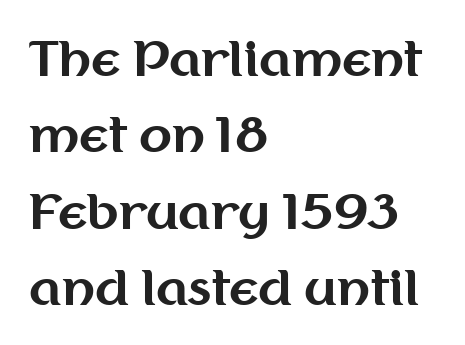
{"serif": "no", "italic": "no", "bold": "yes", "weight": "bold", "width": "normal", "stroke_contrast": "medium", "x_height": "medium", "monospaced": "no", "underline": "no", "align": "left", "line_spacing": "normal", "line_spacing_ratio": 1.59, "letter_spacing": "normal", "letter_spacing_em": 0.0, "glyph_px": 48}
